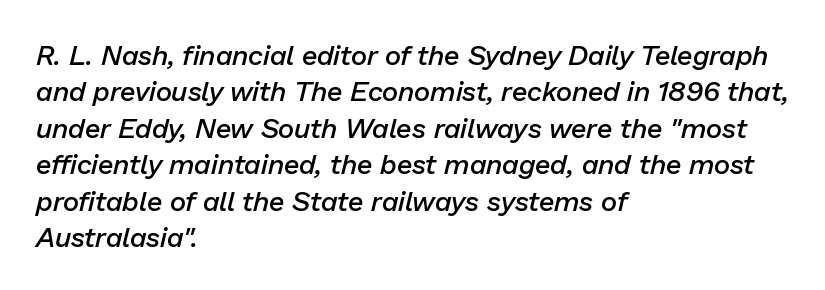
{"italic": "yes", "lean": "right", "slant_degrees": 13, "bold": "semi", "weight": "semibold", "width": "normal", "stroke_contrast": "low", "x_height": "medium", "monospaced": "no", "underline": "no", "align": "left", "line_spacing": "normal", "line_spacing_ratio": 1.3, "letter_spacing": "normal", "letter_spacing_em": 0.0, "glyph_px": 28}
